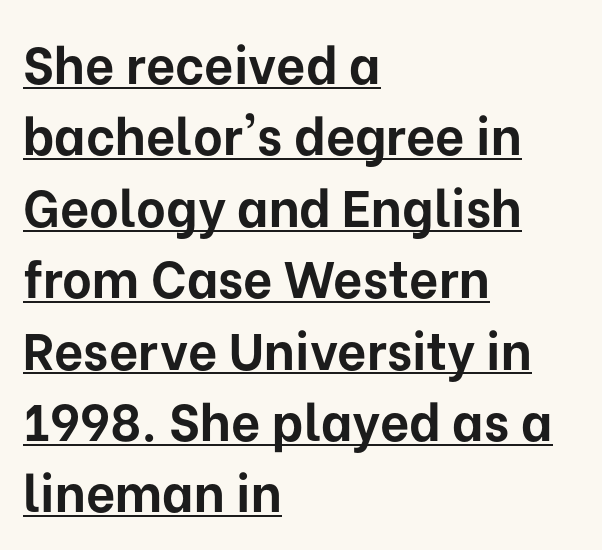
Caption: multi-line text, flush left, ragged right. Each line of the rendering has a horizontal stroke beneath the glyphs. This sample uses plain, unmodified letter spacing. Compared with typical paragraphs, the rows here are spaced about the same. A typesetter would call this proportional, since set widths differ per character. Rendered with straight, roman letterforms.
